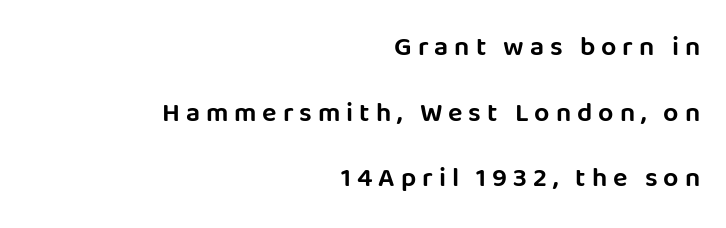
The image shows 27 px text type, upright; set right-aligned, loose line spacing (2.43x), unusually wide letter spacing (+0.22 em), not underlined.
